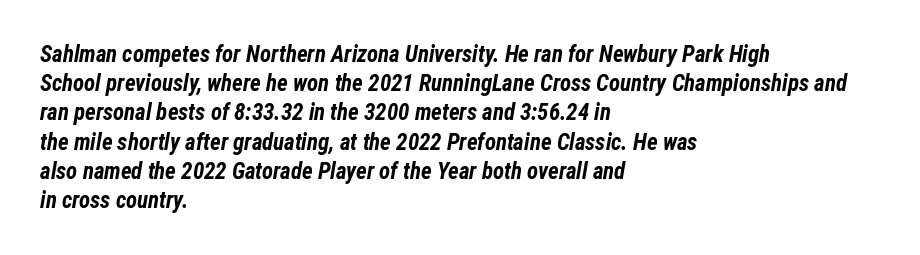
Q: Is the text bold? A: Yes.
Q: Is the text italic (slanted)? A: Yes, it leans right by about 12 degrees.
Q: Is the text underlined? A: No.
Q: How is the paragraph aligned? A: Left-aligned.
Q: Is the spacing between letters normal or unusually wide? A: Normal.
Q: Is the spacing between lines tight, normal or loose? A: Normal.
